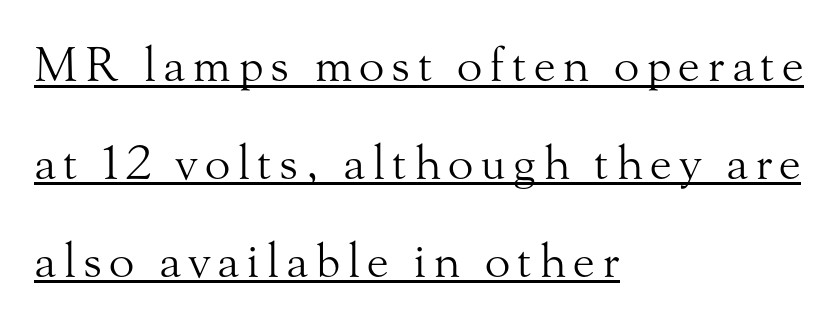
Note: serifs present on the glyphs. Quick note: not italic, upright. The leading is generous, giving the passage an open texture. Alignment: flush left.
